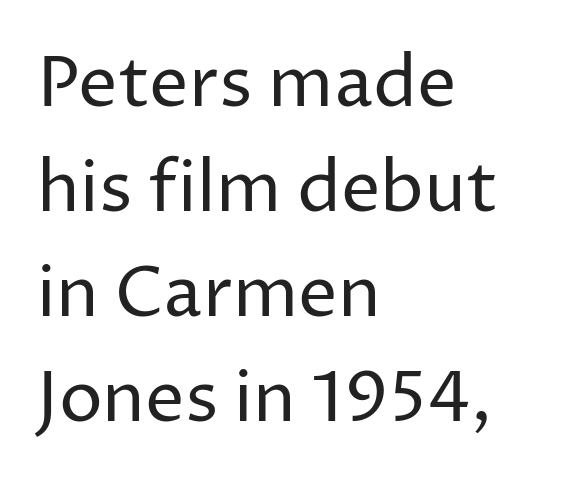
{"serif": "no", "italic": "no", "bold": "no", "weight": "regular", "width": "normal", "stroke_contrast": "low", "x_height": "medium", "monospaced": "no", "underline": "no", "align": "left", "line_spacing": "normal", "line_spacing_ratio": 1.5, "letter_spacing": "normal", "letter_spacing_em": 0.0, "glyph_px": 70}
